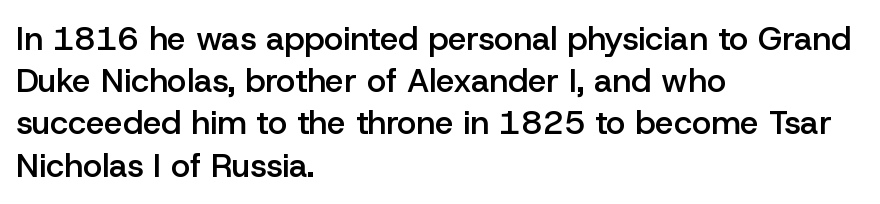
{"serif": "no", "italic": "no", "bold": "semi", "weight": "semibold", "width": "normal", "stroke_contrast": "low", "x_height": "medium", "monospaced": "no", "underline": "no", "align": "left", "line_spacing": "normal", "line_spacing_ratio": 1.28, "letter_spacing": "normal", "letter_spacing_em": 0.0, "glyph_px": 33}
